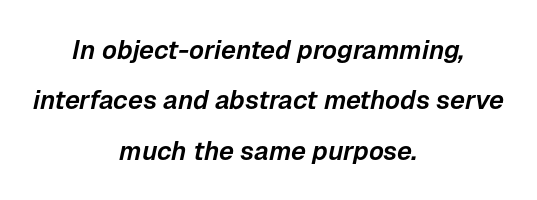
{"italic": "yes", "lean": "right", "slant_degrees": 12, "underline": "no", "align": "center", "line_spacing": "loose", "line_spacing_ratio": 1.94, "letter_spacing": "normal", "letter_spacing_em": 0.0, "glyph_px": 26}
